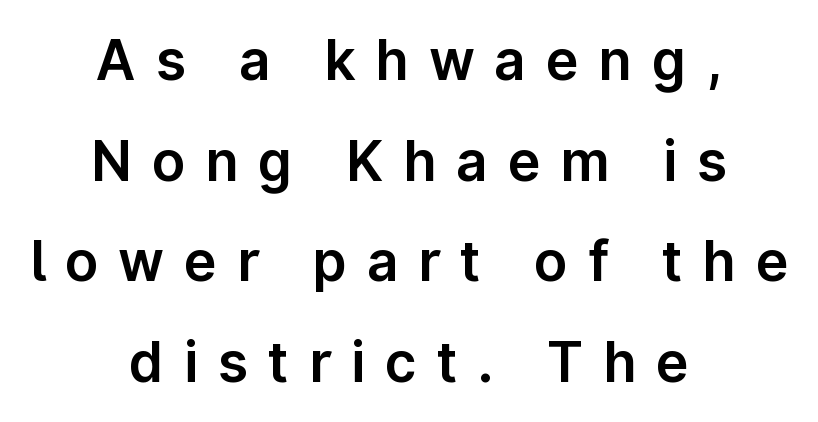
{"serif": "no", "italic": "no", "width": "normal", "stroke_contrast": "low", "x_height": "medium", "monospaced": "no", "underline": "no", "align": "center", "line_spacing_ratio": 1.83, "letter_spacing": "wide", "letter_spacing_em": 0.36, "glyph_px": 55}
